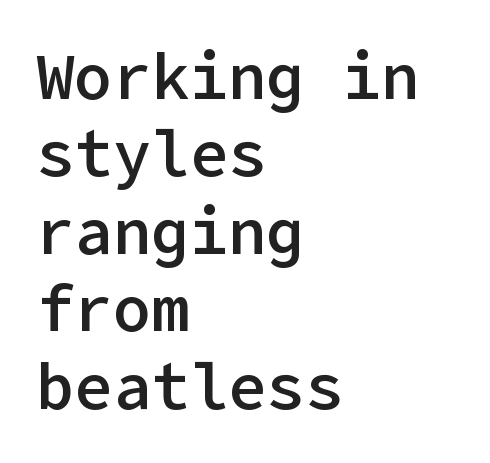
{"serif": "no", "italic": "no", "bold": "semi", "weight": "semibold", "width": "normal", "stroke_contrast": "low", "x_height": "medium", "underline": "no", "align": "left", "line_spacing_ratio": 1.21, "letter_spacing": "normal", "letter_spacing_em": 0.0, "glyph_px": 64}
